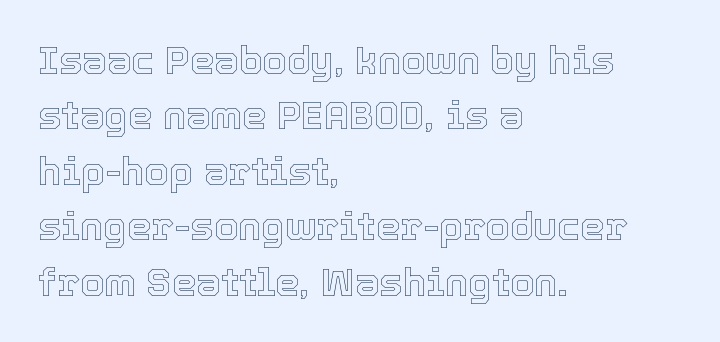
{"italic": "no", "width": "normal", "x_height": "medium", "monospaced": "no", "underline": "no", "align": "left", "line_spacing": "normal", "line_spacing_ratio": 1.42, "letter_spacing": "normal", "letter_spacing_em": 0.0, "glyph_px": 39}
